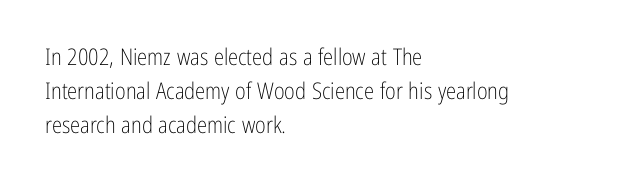
Q: Is the text bold? A: No.
Q: Is the text italic (slanted)? A: No, it is upright.
Q: Is the text underlined? A: No.
Q: How is the paragraph aligned? A: Left-aligned.
Q: Is the spacing between letters normal or unusually wide? A: Normal.
Q: Is the spacing between lines tight, normal or loose? A: Normal.
